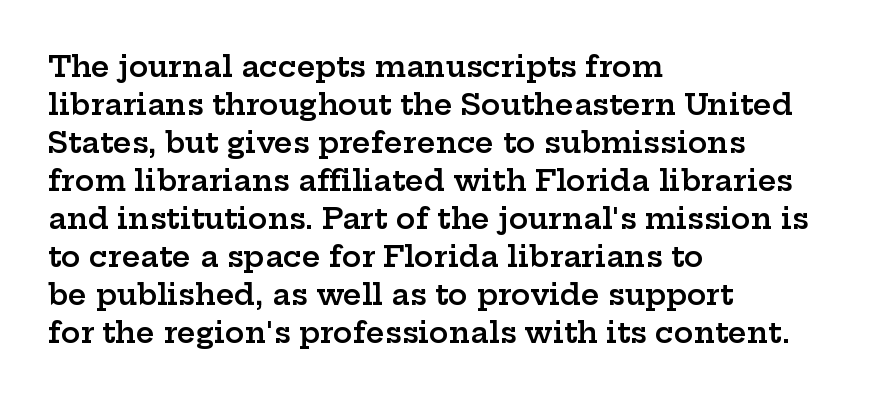
A roman cut, with each character standing at attention. Little horizontal feet cap the strokes, marking this as serif type. Descenders are the only things crossing below the line. The letters advance in unequal steps, a hallmark of proportional type.
